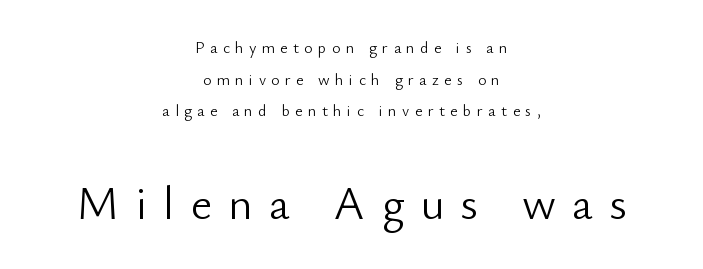
The image shows 47 px light sans-serif type, upright; set centered, loose line spacing (1.98x), unusually wide letter spacing (+0.34 em), not underlined; the second (bottom) block is 2.94x larger; low stroke contrast and a small x-height.
